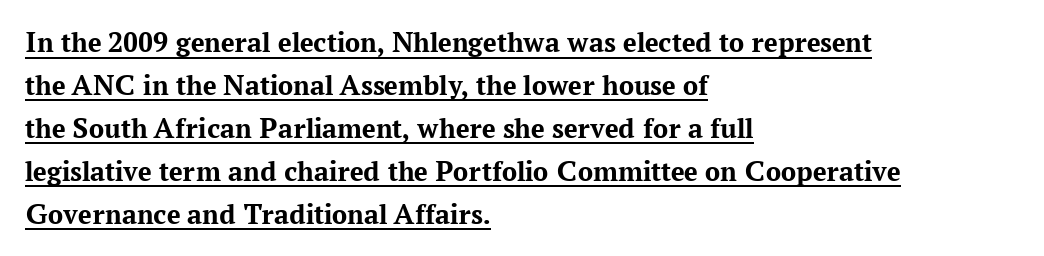
The image shows 30 px bold serif type, upright; set left-aligned, normal line spacing (1.43x), normal letter spacing, underlined; medium stroke contrast and a medium x-height.
